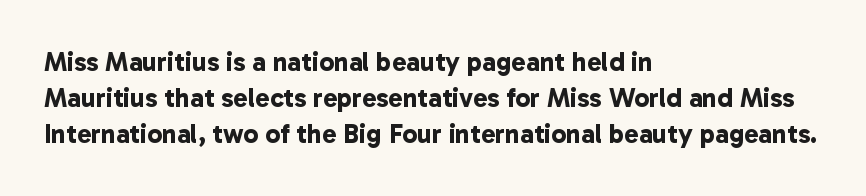
The image shows 27 px bold type; set left-aligned, normal line spacing (1.34x), normal letter spacing, not underlined.
